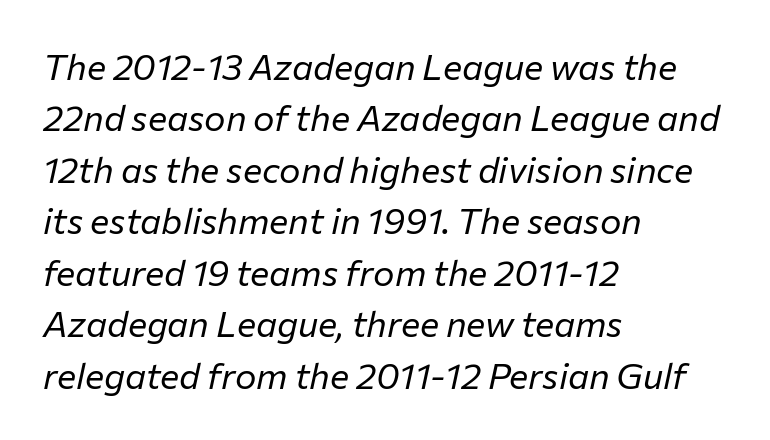
The image shows 36 px regular-weight type, italic (leaning right); set left-aligned, normal line spacing (1.43x), normal letter spacing, not underlined; low stroke contrast and a medium x-height.
